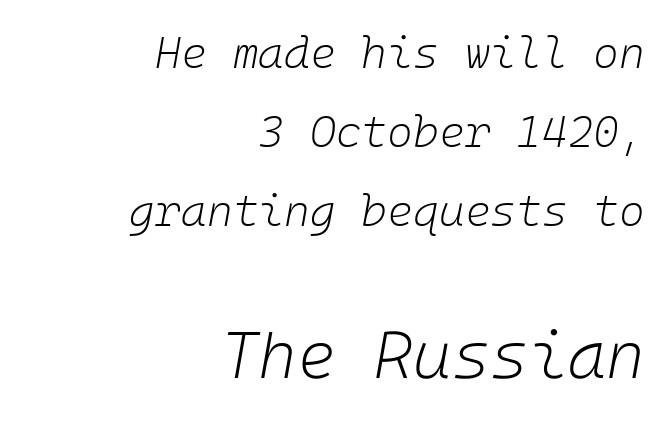
Standard letterfit; no display-style spreading of the glyphs. The strokes carry an ordinary text weight at most. Type size steps up from the first block to the second. Notice how the passage keeps a crisp vertical edge on the right only. This rendering features lettering with no underline.
